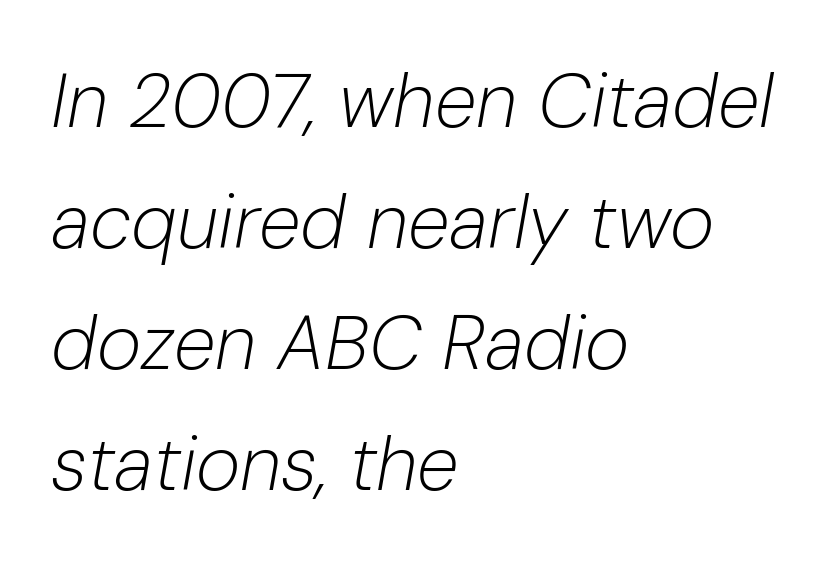
Weight: regular or lighter. Think of a printed novel: that variable character pitch is what you see here. In terms of leading, this rendering sits right in the middle. Between one letter and the next there's only the usual sliver of space. Emphasis-style slanted type is in use.
